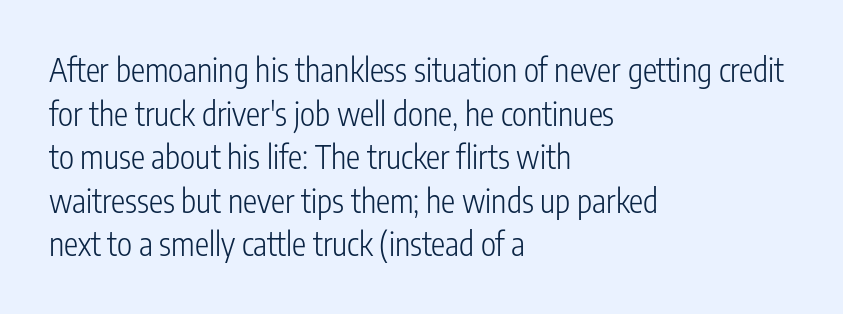
{"serif": "no", "italic": "no", "bold": "no", "weight": "light", "width": "condensed", "stroke_contrast": "low", "x_height": "medium", "monospaced": "no", "underline": "no", "align": "left", "line_spacing": "normal", "line_spacing_ratio": 1.36, "letter_spacing": "normal", "letter_spacing_em": 0.0, "glyph_px": 32}
